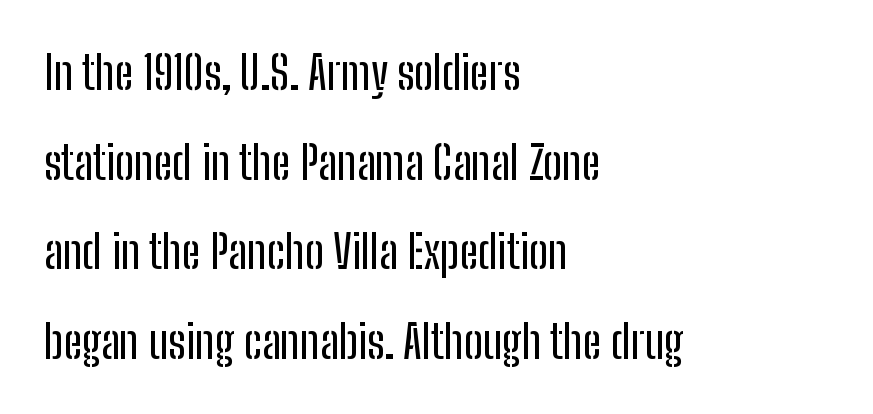
Q: Is the text italic (slanted)? A: No, it is upright.
Q: Is the typeface a serif or a sans-serif typeface? A: Sans-serif.
Q: Is the text underlined? A: No.
Q: How is the paragraph aligned? A: Left-aligned.
Q: Is the spacing between letters normal or unusually wide? A: Normal.
Q: Is the spacing between lines tight, normal or loose? A: Loose.
Q: Width (condensed, normal, or wide)? A: Condensed.
Q: Stroke contrast? A: Low.
Q: x-height? A: Medium.
Q: Monospaced? A: No.
